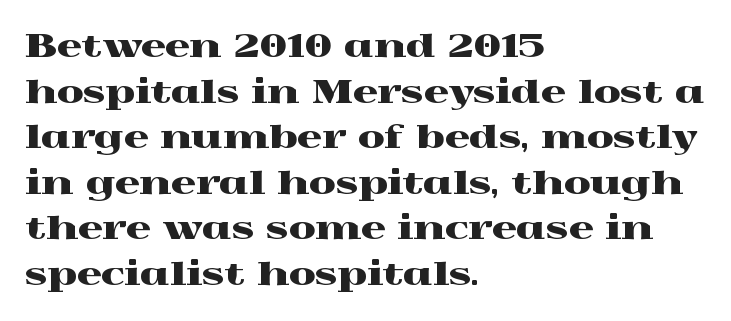
Caption: multi-line text, flush left, ragged right. Is there much room between lines? A standard amount, neither cramped nor airy. The glyphs are unaccompanied by any horizontal stroke below them. Think of a printed novel: that variable character pitch is what you see here.
